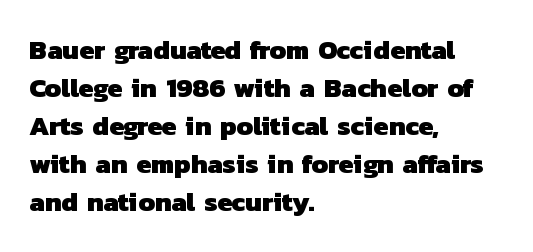
The image shows 27 px bold type; set left-aligned, normal line spacing (1.41x), normal letter spacing, not underlined.
